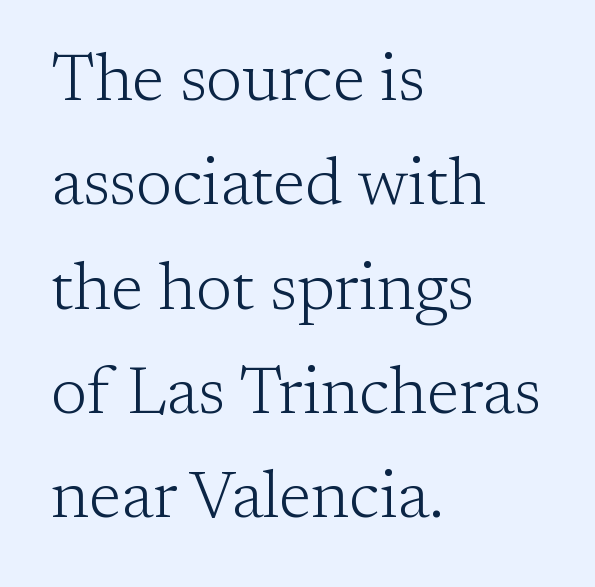
Q: Is the text bold? A: No.
Q: Is the text italic (slanted)? A: No, it is upright.
Q: Is the typeface a serif or a sans-serif typeface? A: Serif.
Q: Is the text underlined? A: No.
Q: How is the paragraph aligned? A: Left-aligned.
Q: Is the spacing between letters normal or unusually wide? A: Normal.
Q: Is the spacing between lines tight, normal or loose? A: Normal.
Q: Width (condensed, normal, or wide)? A: Normal.
Q: Stroke contrast? A: Low.
Q: x-height? A: Medium.
Q: Monospaced? A: No.
